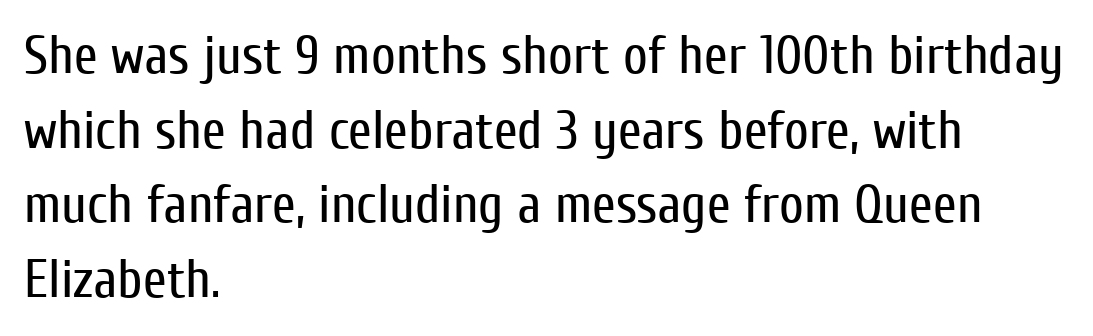
Q: Is the text bold? A: No.
Q: Is the text italic (slanted)? A: No, it is upright.
Q: Is the typeface a serif or a sans-serif typeface? A: Sans-serif.
Q: Is the text underlined? A: No.
Q: How is the paragraph aligned? A: Left-aligned.
Q: Is the spacing between letters normal or unusually wide? A: Normal.
Q: Is the spacing between lines tight, normal or loose? A: Normal.
Q: Width (condensed, normal, or wide)? A: Condensed.
Q: Stroke contrast? A: Low.
Q: x-height? A: Medium.
Q: Monospaced? A: No.
